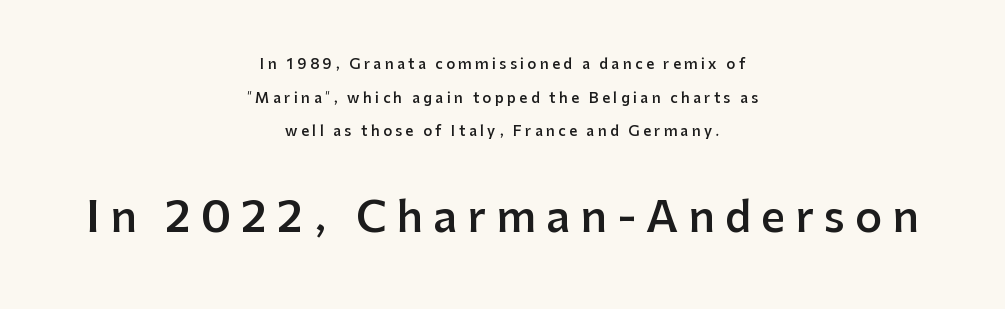
Q: Is the text bold? A: Semi-bold.
Q: Is the text italic (slanted)? A: No, it is upright.
Q: Is the typeface a serif or a sans-serif typeface? A: Sans-serif.
Q: Is the text underlined? A: No.
Q: How is the paragraph aligned? A: Centered.
Q: Is the spacing between letters normal or unusually wide? A: Unusually wide.
Q: Is the spacing between lines tight, normal or loose? A: Loose.
Q: Which block of text is set in a larger size, the first (top) or the second (bottom)? A: The second (bottom) one.
Q: Width (condensed, normal, or wide)? A: Normal.
Q: Stroke contrast? A: Low.
Q: x-height? A: Medium.
Q: Monospaced? A: No.
